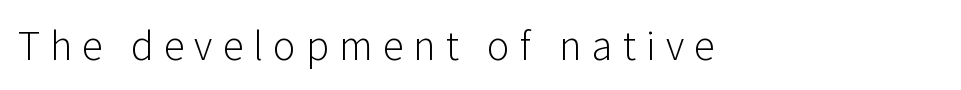
Q: Is the text bold? A: No.
Q: Is the text italic (slanted)? A: No, it is upright.
Q: Is the typeface a serif or a sans-serif typeface? A: Sans-serif.
Q: Is the text underlined? A: No.
Q: Is the spacing between letters normal or unusually wide? A: Unusually wide.
Q: Width (condensed, normal, or wide)? A: Normal.
Q: Stroke contrast? A: Low.
Q: x-height? A: Medium.
Q: Monospaced? A: No.
